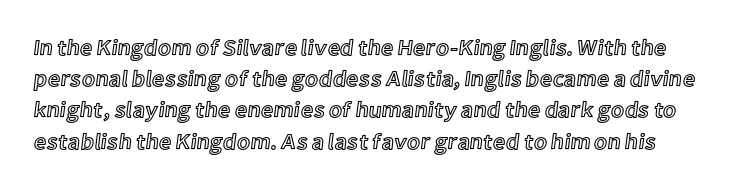
The image shows 22 px text type; set normal line spacing (1.42x), normal letter spacing, not underlined.
